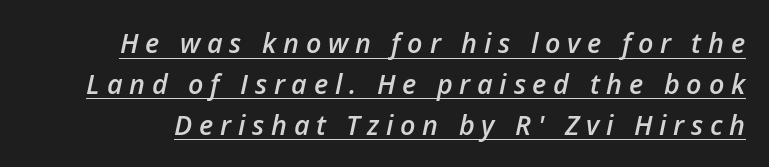
Q: Is the text bold? A: Semi-bold.
Q: Is the text italic (slanted)? A: Yes, it leans right by about 12 degrees.
Q: Is the text underlined? A: Yes.
Q: Is the spacing between letters normal or unusually wide? A: Unusually wide.
Q: Is the spacing between lines tight, normal or loose? A: Normal.
